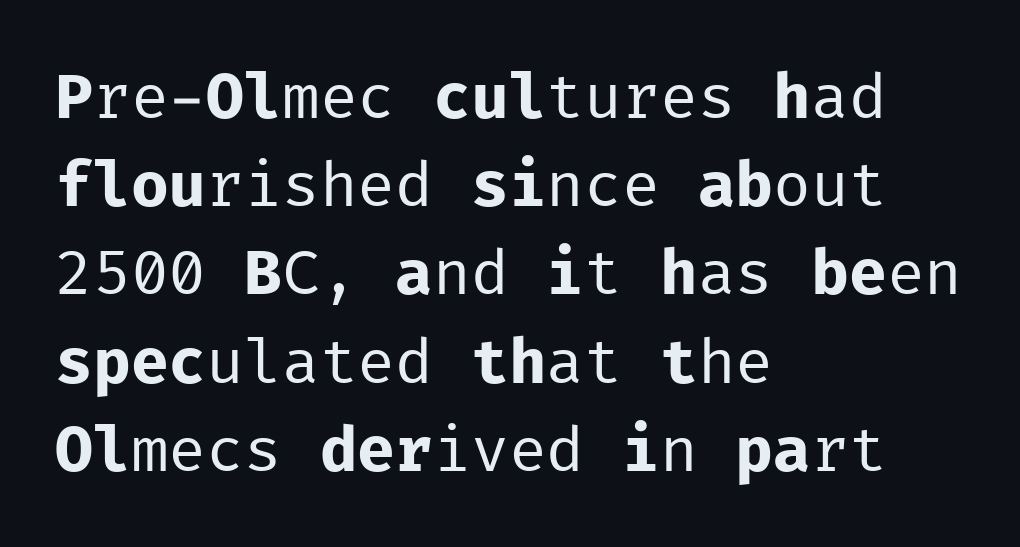
Q: Is the text bold? A: No.
Q: Is the text italic (slanted)? A: No, it is upright.
Q: Is the typeface a serif or a sans-serif typeface? A: Sans-serif.
Q: Is the text underlined? A: No.
Q: How is the paragraph aligned? A: Left-aligned.
Q: Is the spacing between letters normal or unusually wide? A: Normal.
Q: Is the spacing between lines tight, normal or loose? A: Normal.
Q: Width (condensed, normal, or wide)? A: Normal.
Q: Stroke contrast? A: Low.
Q: x-height? A: Medium.
Q: Monospaced? A: Yes.
